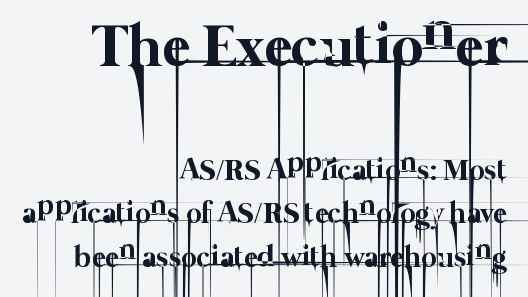
{"bold": "no", "weight": "thin", "width": "normal", "stroke_contrast": "low", "x_height": "medium", "monospaced": "no", "underline": "no", "align": "right", "line_spacing": "normal", "line_spacing_ratio": 1.46, "letter_spacing": "normal", "letter_spacing_em": 0.0, "larger_block": "first", "size_ratio": 2.0, "glyph_px": 60}
